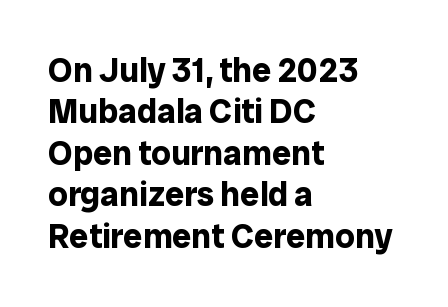
The lines are quadded left. It's the straight-up-and-down kind of type. Standard letterfit; no display-style spreading of the glyphs. On the weight axis this lands at bold, roughly 700. The letters advance in unequal steps, a hallmark of proportional type. Rule under the text: the space is simply empty.
